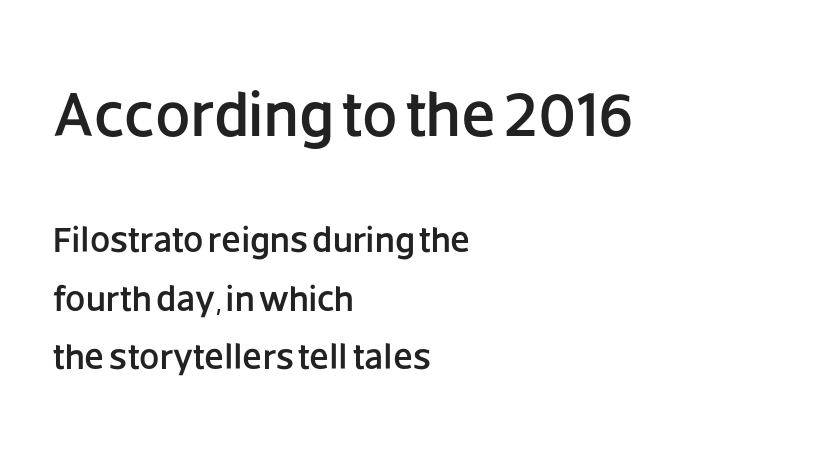
The image shows 63 px sans-serif type, upright; set left-aligned, normal line spacing (1.62x), normal letter spacing, not underlined; the first (top) block is 1.75x larger; low stroke contrast and a large x-height.
